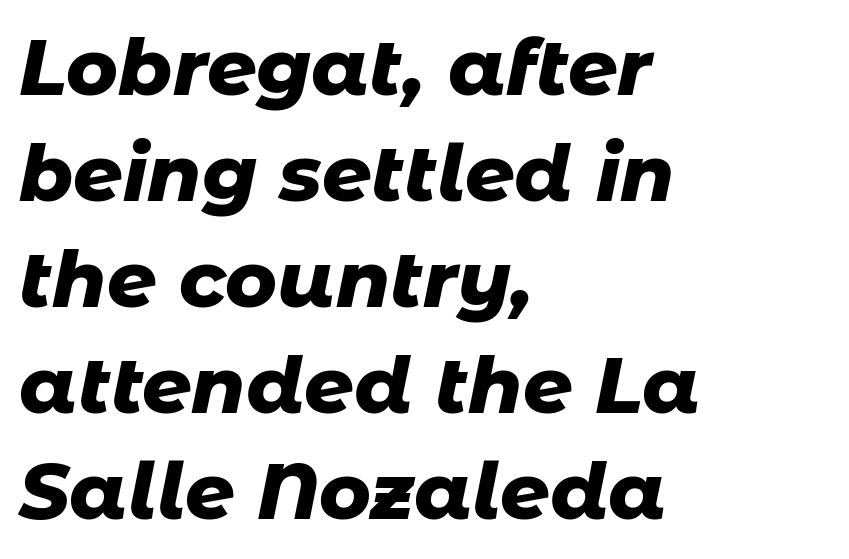
{"italic": "yes", "lean": "right", "slant_degrees": 11, "bold": "yes", "weight": "heavy", "width": "normal", "stroke_contrast": "low", "x_height": "medium", "monospaced": "no", "underline": "no", "align": "left", "line_spacing": "normal", "line_spacing_ratio": 1.36, "letter_spacing": "normal", "letter_spacing_em": 0.0, "glyph_px": 78}
